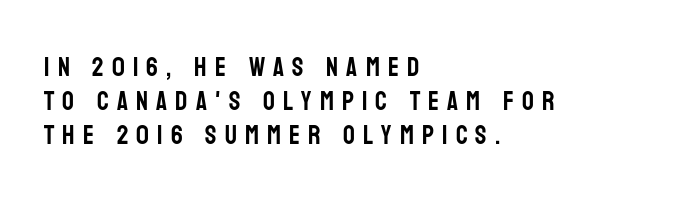
If you drew a ruler down the left edge, every line would touch it. Caption: expanded tracking, letters set apart. The passage shown is not underscored anywhere. A roman cut, with each character standing at attention.
